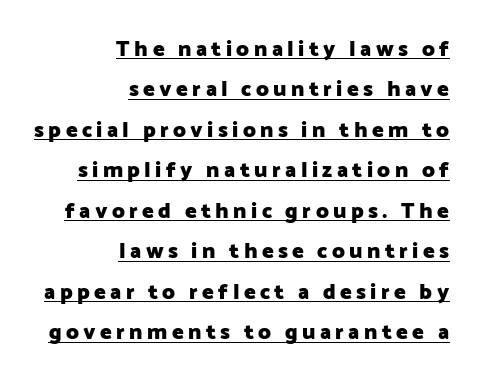
Q: Is the text bold? A: Yes.
Q: Is the text italic (slanted)? A: No, it is upright.
Q: Is the text underlined? A: Yes.
Q: How is the paragraph aligned? A: Right-aligned.
Q: Is the spacing between letters normal or unusually wide? A: Unusually wide.
